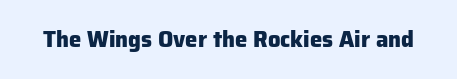
The image shows 22 px bold type, upright; set normal letter spacing, not underlined.
